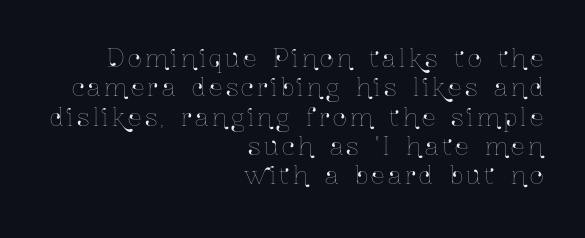
The image shows 24 px text type, upright; set right-aligned, line spacing 1.22x, not underlined.
